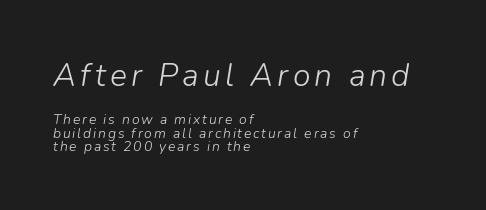
The letters advance in unequal steps, a hallmark of proportional type. Descender tails drop into unmarked territory. These lines huddle together more closely than default settings would place them. In this sample the first text group is rendered at the bigger scale. Tall strokes in this sample are angled rather than plumb. The text block is weighted toward the left margin, trailing off unevenly rightward.
